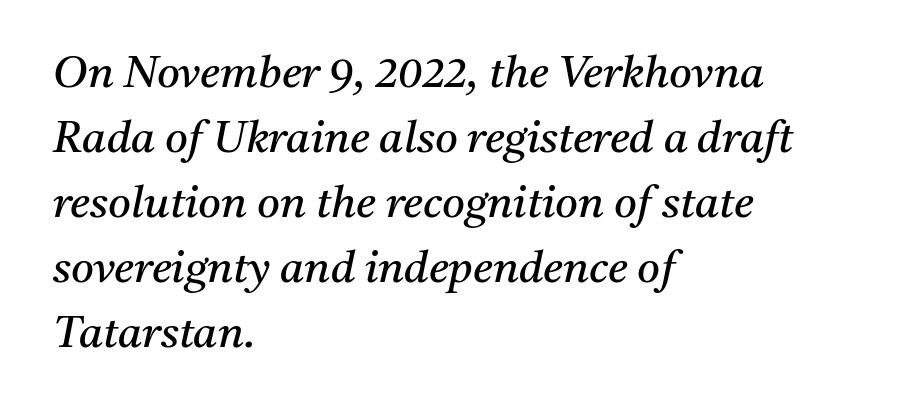
Q: Is the text bold? A: No.
Q: Is the text italic (slanted)? A: Yes, it leans right by about 11 degrees.
Q: Is the typeface a serif or a sans-serif typeface? A: Serif.
Q: Is the text underlined? A: No.
Q: How is the paragraph aligned? A: Left-aligned.
Q: Is the spacing between letters normal or unusually wide? A: Normal.
Q: Is the spacing between lines tight, normal or loose? A: Normal.
Q: Width (condensed, normal, or wide)? A: Normal.
Q: Stroke contrast? A: Medium.
Q: x-height? A: Medium.
Q: Monospaced? A: No.
